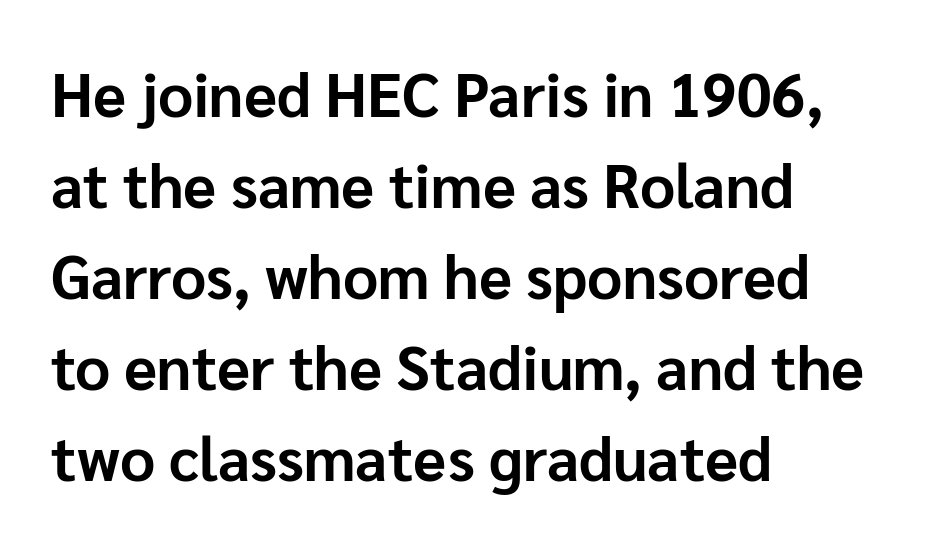
The image shows 61 px bold sans-serif type, upright; set left-aligned, normal line spacing (1.49x), normal letter spacing, not underlined; low stroke contrast and a medium x-height.
